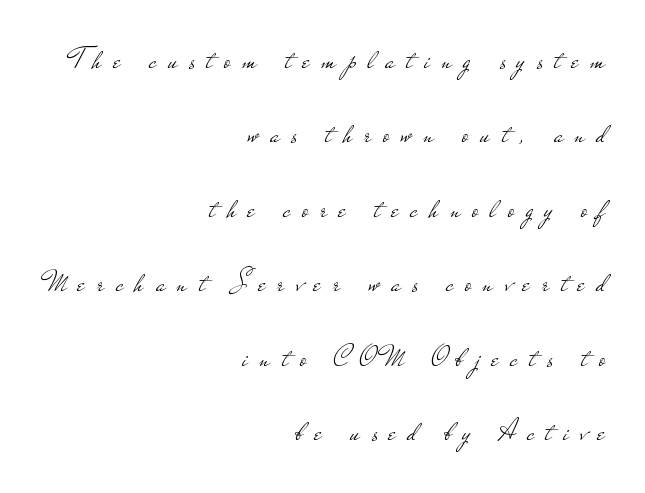
The image shows 30 px light, wide sans-serif type; set right-aligned, loose line spacing (2.48x), unusually wide letter spacing (+0.39 em), not underlined; low stroke contrast and a small x-height.
